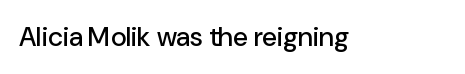
{"italic": "no", "underline": "no", "letter_spacing": "normal", "letter_spacing_em": 0.0, "glyph_px": 27}
